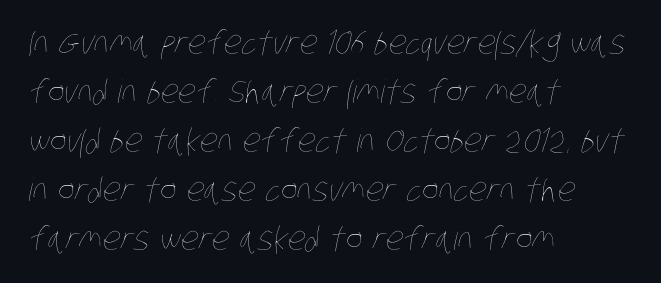
The specimen omits any rule beneath the text block's lines. A typesetter would call this proportional, since set widths differ per character. The characters are drawn with everyday or finer stroke widths. The face used here is rendered with its standard letterfit.
